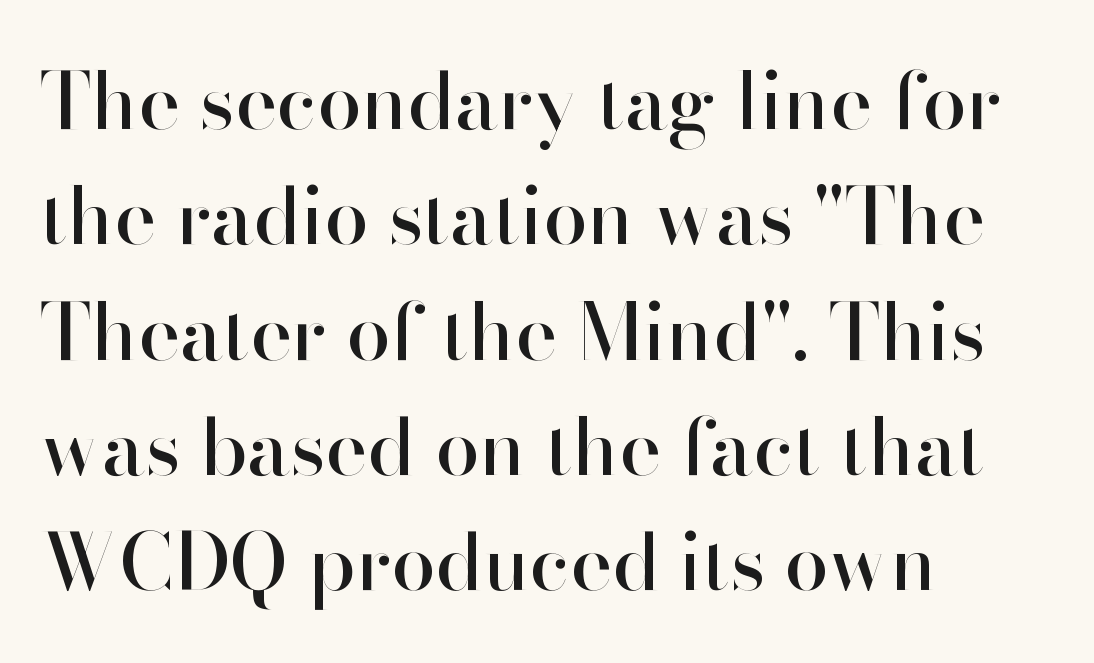
The image shows 79 px sans-serif type, upright; set left-aligned, normal line spacing (1.46x), normal letter spacing, not underlined; high stroke contrast and a small x-height.
